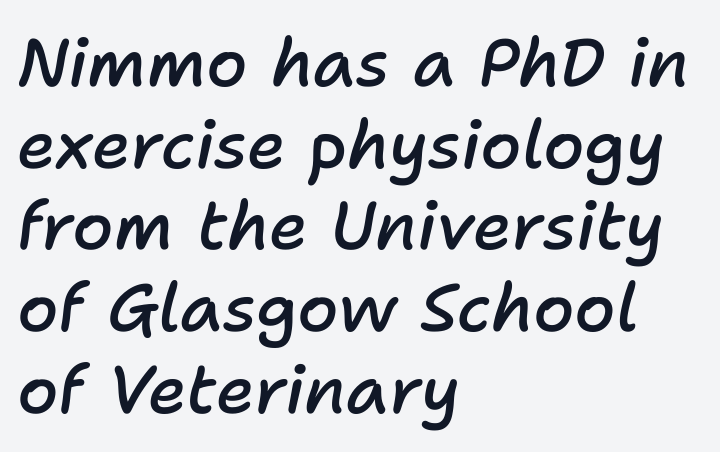
{"italic": "yes", "lean": "right", "slant_degrees": 11, "bold": "semi", "weight": "semibold", "width": "normal", "stroke_contrast": "low", "x_height": "medium", "monospaced": "no", "underline": "no", "align": "left", "line_spacing_ratio": 1.22, "letter_spacing": "normal", "letter_spacing_em": 0.0, "glyph_px": 67}
